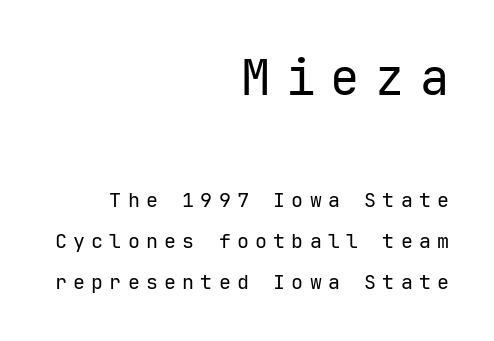
The image shows 49 px regular-weight sans-serif type, upright, monospaced; set right-aligned, loose line spacing (2.07x), unusually wide letter spacing (+0.31 em), not underlined; the first (top) block is 2.45x larger; low stroke contrast and a medium x-height.
